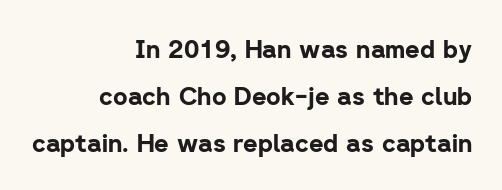
Leftover space on each line is placed entirely before the opening word. Glyph-to-glyph distance matches everyday printed text. Rendered with straight, roman letterforms. The space directly below the letters is spotless. Every letter is thick-stroked: bold, no question.
